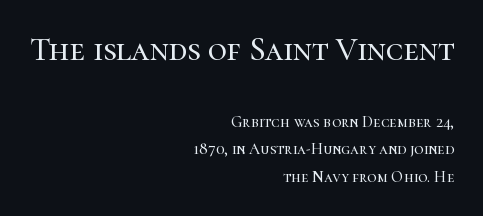
{"serif": "yes", "italic": "no", "width": "normal", "stroke_contrast": "high", "x_height": "medium", "monospaced": "no", "underline": "no", "align": "right", "line_spacing_ratio": 1.71, "letter_spacing": "normal", "letter_spacing_em": 0.0, "larger_block": "first", "size_ratio": 2.06, "glyph_px": 33}
